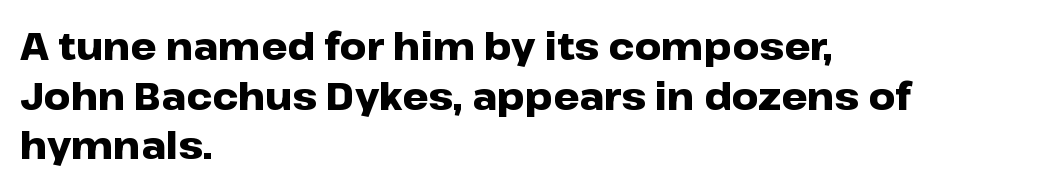
Q: Is the text bold? A: Yes.
Q: Is the text italic (slanted)? A: No, it is upright.
Q: Is the typeface a serif or a sans-serif typeface? A: Sans-serif.
Q: Is the text underlined? A: No.
Q: How is the paragraph aligned? A: Left-aligned.
Q: Is the spacing between letters normal or unusually wide? A: Normal.
Q: Is the spacing between lines tight, normal or loose? A: Normal.
Q: Width (condensed, normal, or wide)? A: Wide.
Q: Stroke contrast? A: Low.
Q: x-height? A: Medium.
Q: Monospaced? A: No.
